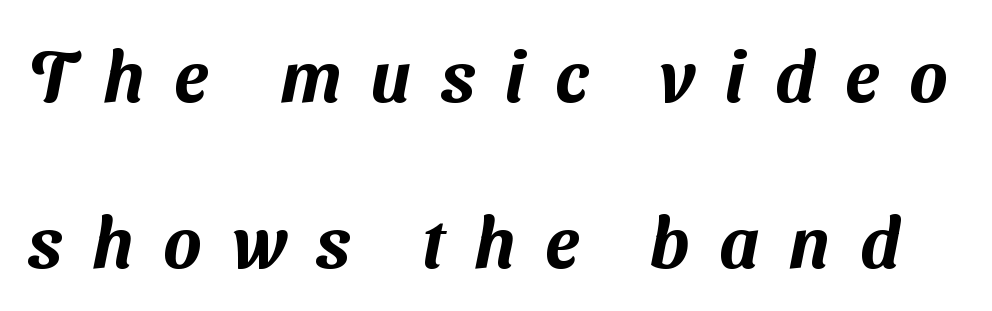
The image shows 71 px sans-serif type; set loose line spacing (2.34x), unusually wide letter spacing (+0.42 em), not underlined; medium stroke contrast and a medium x-height.
